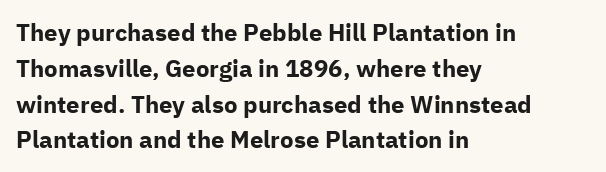
Q: Is the text bold? A: Yes.
Q: Is the text italic (slanted)? A: No, it is upright.
Q: Is the text underlined? A: No.
Q: How is the paragraph aligned? A: Left-aligned.
Q: Is the spacing between letters normal or unusually wide? A: Normal.
Q: Is the spacing between lines tight, normal or loose? A: Normal.
